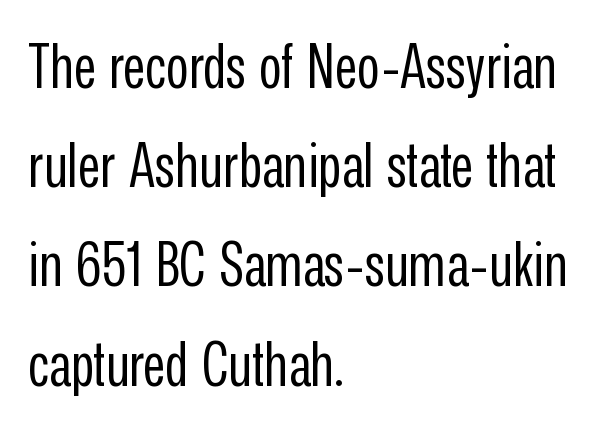
{"serif": "no", "italic": "no", "bold": "no", "weight": "regular", "width": "condensed", "stroke_contrast": "low", "x_height": "medium", "monospaced": "no", "underline": "no", "align": "left", "line_spacing": "normal", "line_spacing_ratio": 1.6, "letter_spacing": "normal", "letter_spacing_em": 0.0, "glyph_px": 62}
